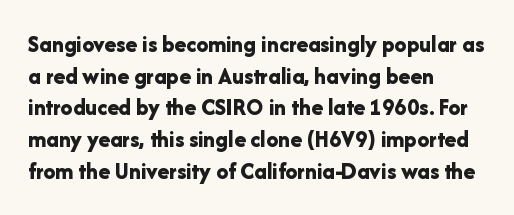
Honestly, the letter spacing is just normal — you wouldn't notice it. One glance says typical: line gaps are just what's usual. These lines stack with their left ends in a neat column. The type sits square on the baseline with zero lean. Descender tails drop into unmarked territory. How heavy is the stroke? Heavy — this is a bold.
